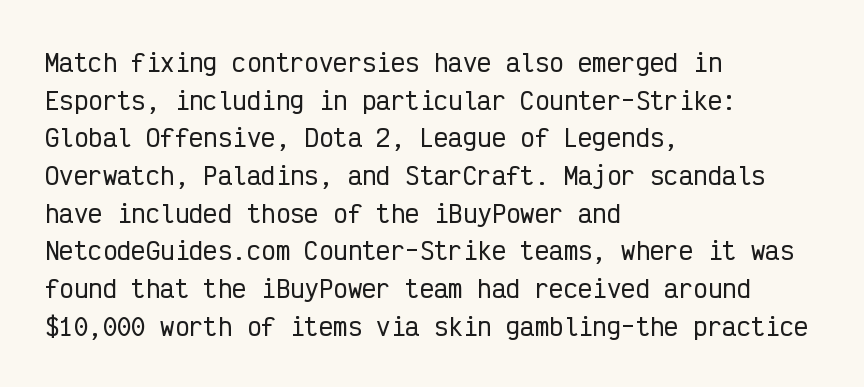
{"italic": "no", "underline": "no", "align": "left", "line_spacing": "normal", "line_spacing_ratio": 1.57, "letter_spacing": "normal", "letter_spacing_em": 0.0, "glyph_px": 24}
